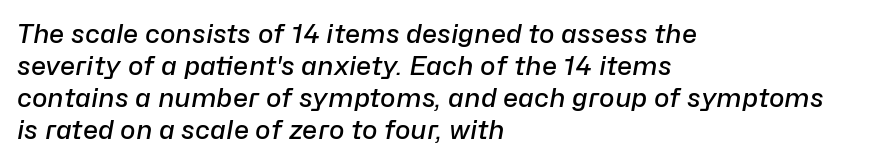
The image shows 26 px text type, italic (leaning right); set left-aligned, line spacing 1.23x, normal letter spacing, not underlined.
